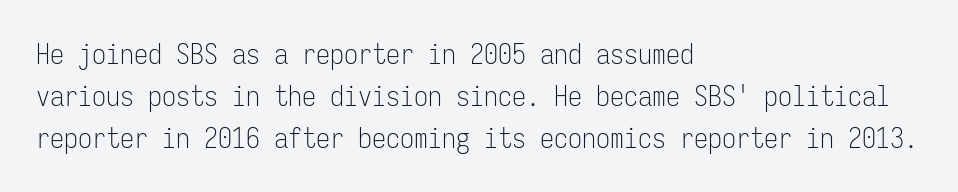
{"serif": "no", "italic": "no", "bold": "no", "weight": "light", "width": "condensed", "stroke_contrast": "low", "x_height": "medium", "monospaced": "yes", "underline": "no", "align": "left", "line_spacing": "normal", "line_spacing_ratio": 1.5, "letter_spacing": "normal", "letter_spacing_em": 0.0, "glyph_px": 28}
